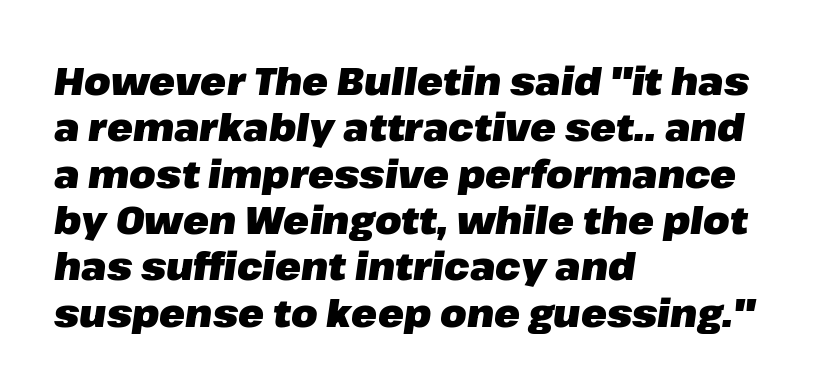
{"italic": "yes", "lean": "right", "slant_degrees": 8, "bold": "yes", "weight": "heavy", "width": "normal", "stroke_contrast": "low", "x_height": "medium", "monospaced": "no", "underline": "no", "align": "left", "line_spacing_ratio": 1.22, "letter_spacing": "normal", "letter_spacing_em": 0.0, "glyph_px": 38}
